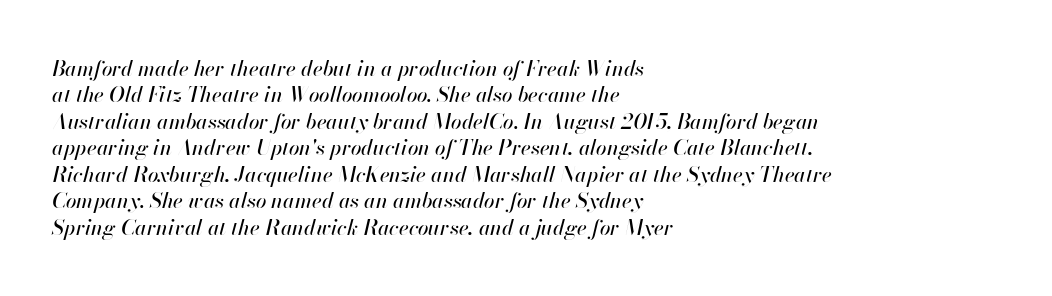
The image shows 21 px text type, italic (leaning right); set left-aligned, normal line spacing (1.26x), normal letter spacing, not underlined.
